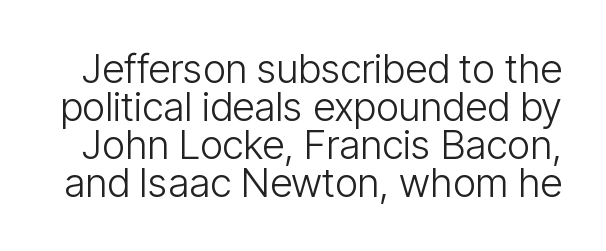
Q: Is the text bold? A: No.
Q: Is the text italic (slanted)? A: No, it is upright.
Q: Is the typeface a serif or a sans-serif typeface? A: Sans-serif.
Q: Is the text underlined? A: No.
Q: Is the spacing between letters normal or unusually wide? A: Normal.
Q: Is the spacing between lines tight, normal or loose? A: Tight.
Q: Width (condensed, normal, or wide)? A: Condensed.
Q: Stroke contrast? A: Low.
Q: x-height? A: Medium.
Q: Monospaced? A: No.
